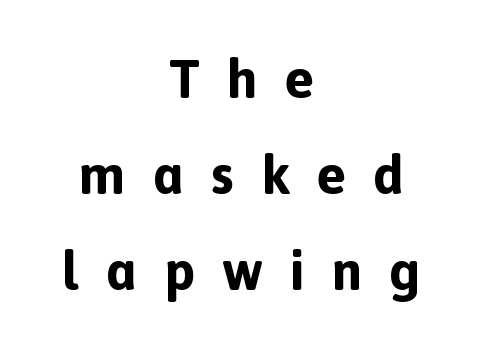
Glyph-to-glyph distance is far greater than everyday printed text. To sum up the face: it is a sans, with no serifs. These lines are centered, leaving both edges ragged. Is the type bold? Yes — the strokes are clearly thick and heavy. Any mark beneath the type? The region is blank. Proportional: the letters do not fall into vertical columns.
